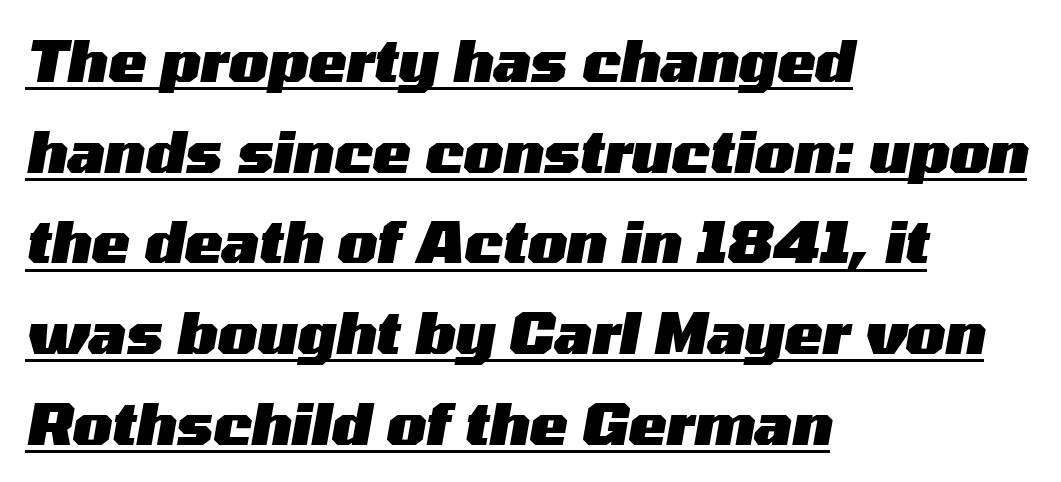
The image shows 57 px heavy, wide type, italic (leaning right); set left-aligned, normal line spacing (1.59x), normal letter spacing, underlined; medium stroke contrast and a medium x-height.
